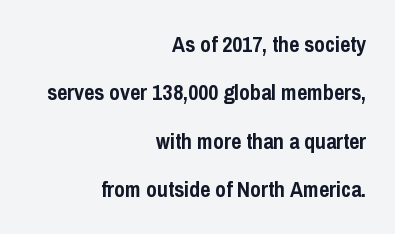
Look at the tracking — it's just the regular setting, nothing added. The lines are quadded right. The glyphs have the mass of a bold cut. This is the regular roman posture of the typeface.
